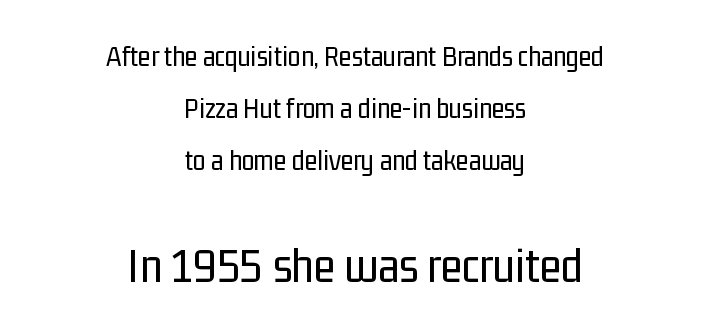
Characters follow at the spacing the type designer built in. Bigger letters appear in the bottom chunk; the top chunk is reduced. Vertical strokes here are truly vertical. The type family on display is of the sans-serif kind.
